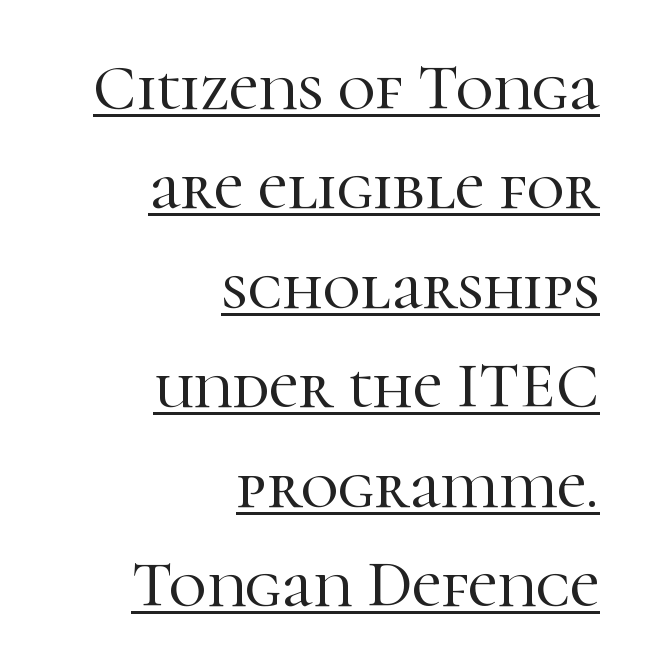
The image shows 65 px serif type, upright; set right-aligned, normal line spacing (1.53x), normal letter spacing, underlined; high stroke contrast and a medium x-height.
